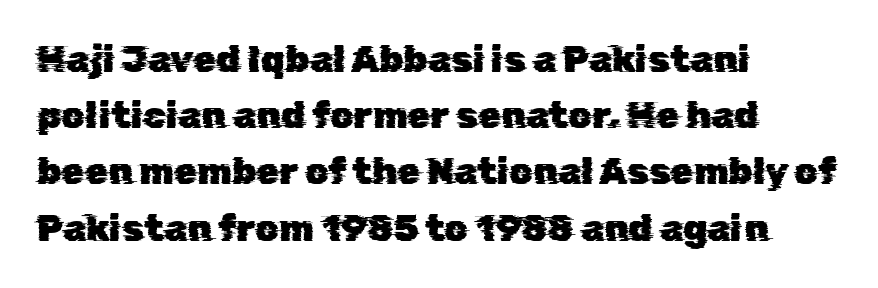
The space directly below the letters is spotless. Unlike a traditional serif, this face leaves its strokes unadorned. Interline gaps are of average width in this sample. Compared with a centered layout, this one pins lines to the left instead. Here the glyphs are tracked normally, forming tight word shapes.
